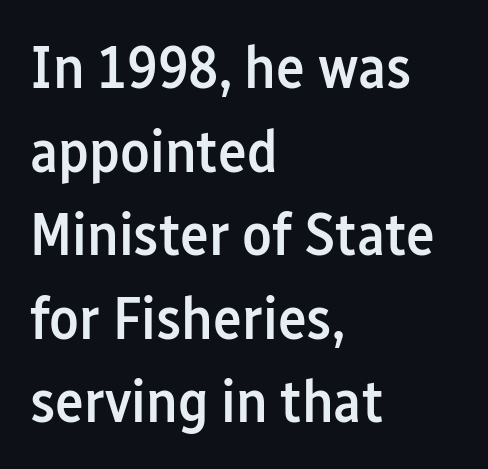
{"serif": "no", "italic": "no", "bold": "semi", "weight": "semibold", "width": "condensed", "stroke_contrast": "low", "x_height": "medium", "monospaced": "no", "underline": "no", "align": "left", "line_spacing": "normal", "line_spacing_ratio": 1.37, "letter_spacing": "normal", "letter_spacing_em": 0.0, "glyph_px": 61}
